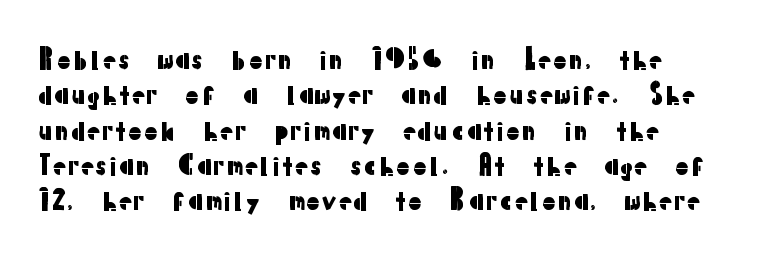
The passage shown stacks its lines at a standard gap. These lines stack with their left ends in a neat column. A roman cut, with each character standing at attention. Caption: standard tracking, unaltered. Words float on clear page, feet unadorned.
